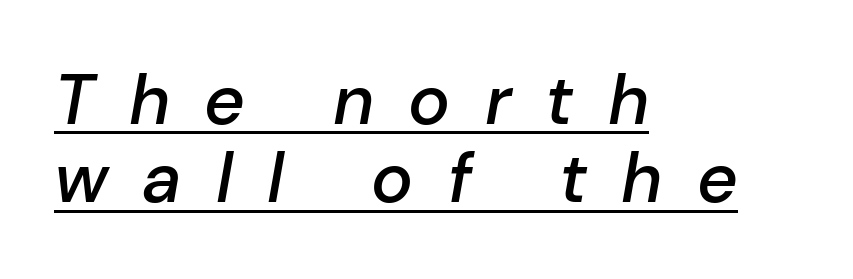
Is the letter spacing exaggerated? Yes — the characters are pushed far apart. The strokes are fattened partway — semibold, not bold. If you drew a ruler down the left edge, every line would touch it. Italic? Definitely — the glyphs are oblique. This sample has the flowing, uneven cadence of proportional lettering. The passage shown is underscored from start to finish.
